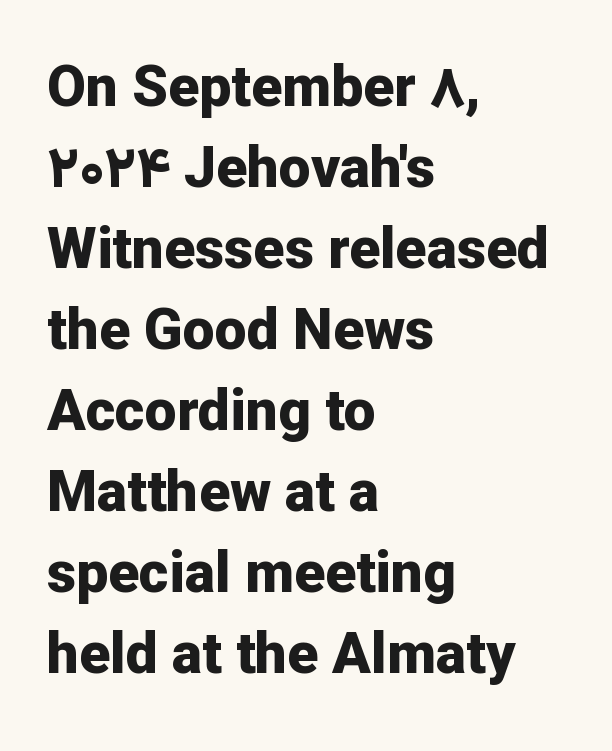
The image shows 57 px bold sans-serif type, upright; set left-aligned, normal line spacing (1.42x), normal letter spacing, not underlined; low stroke contrast and a medium x-height.
